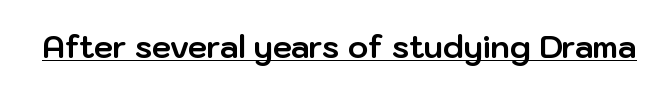
The image shows 31 px bold sans-serif type, upright; set normal letter spacing, underlined; low stroke contrast and a medium x-height.
